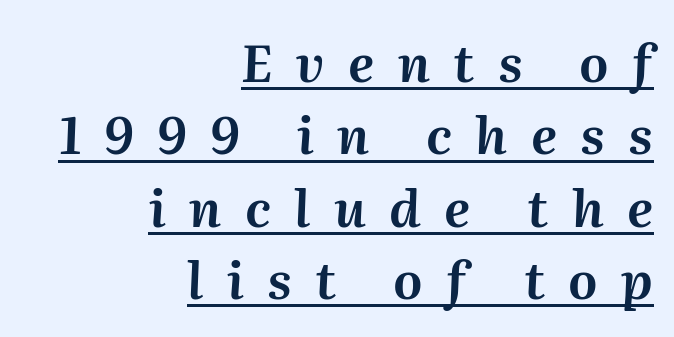
{"italic": "yes", "lean": "right", "slant_degrees": 2, "width": "normal", "stroke_contrast": "medium", "x_height": "medium", "monospaced": "no", "underline": "yes", "align": "right", "line_spacing": "normal", "line_spacing_ratio": 1.42, "letter_spacing": "wide", "letter_spacing_em": 0.46, "glyph_px": 51}
